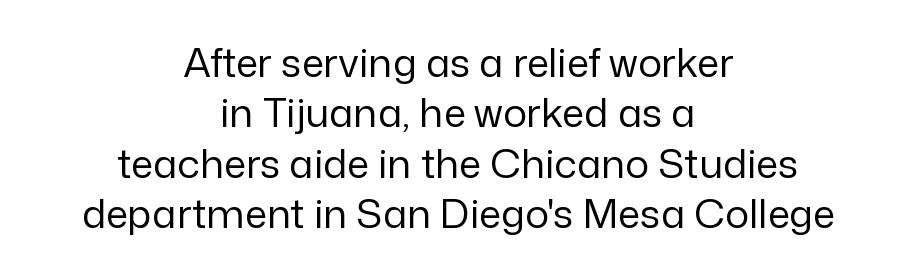
The image shows 40 px regular-weight sans-serif type, upright; set centered, normal line spacing (1.26x), normal letter spacing, not underlined; low stroke contrast and a medium x-height.
